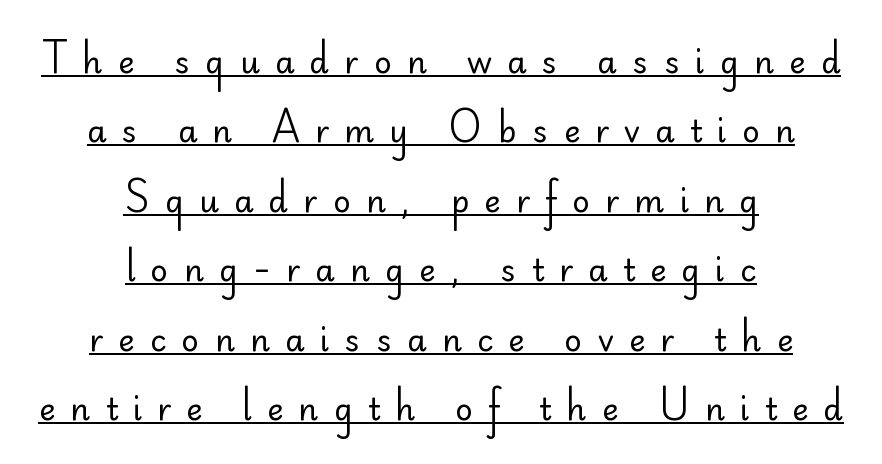
The face used here is a sans, in the tradition of grotesques and geometrics. Notice how the passage keeps no hard edge, just a central spine. Like a heading marked for emphasis, these lines bear an underscore. Each letter keeps its own natural width here, so spacing adapts to shape.
